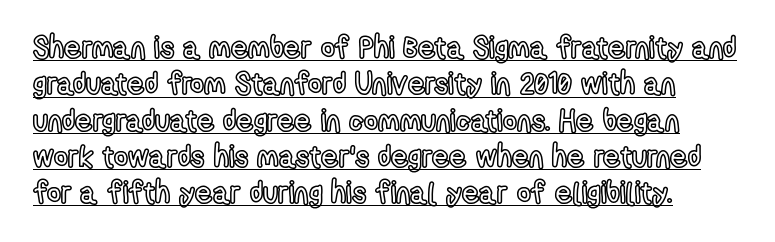
Upright lettering throughout. Words appear dense and cohesive because spacing is normal. The letters advance in unequal steps, a hallmark of proportional type. Glance below the letters and you will spot a drawn line.
